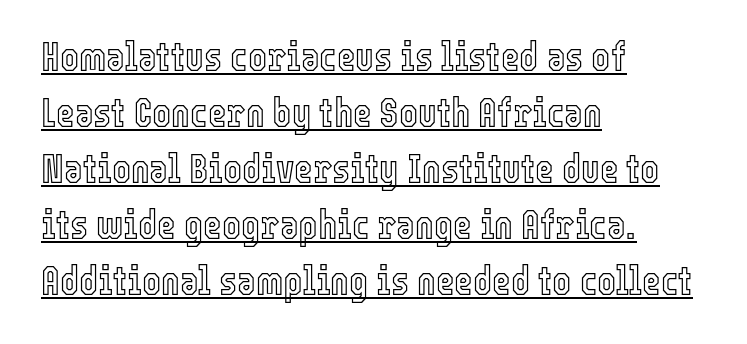
The image shows 40 px condensed type, upright; set left-aligned, normal line spacing (1.4x), normal letter spacing, underlined; a medium x-height.
